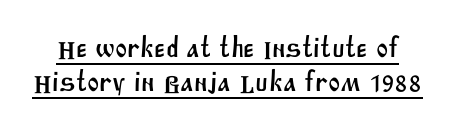
{"serif": "no", "width": "normal", "stroke_contrast": "medium", "x_height": "large", "monospaced": "no", "underline": "yes", "line_spacing_ratio": 1.17, "letter_spacing": "normal", "letter_spacing_em": 0.0, "glyph_px": 29}
